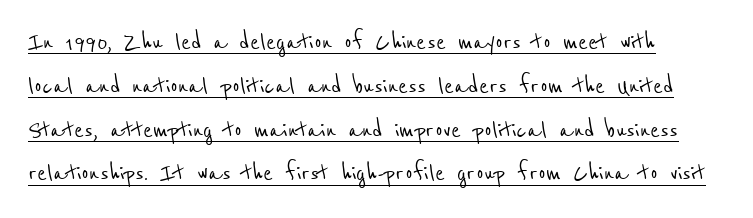
{"serif": "no", "width": "condensed", "stroke_contrast": "low", "x_height": "medium", "monospaced": "no", "underline": "yes", "line_spacing": "normal", "line_spacing_ratio": 1.51, "letter_spacing": "normal", "letter_spacing_em": 0.0, "glyph_px": 29}
